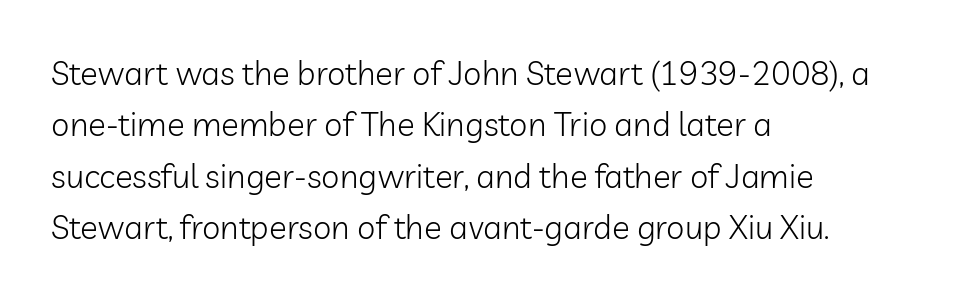
The face used here is proportionally spaced, like ordinary book or web type. The typeface chosen for these lines omits serifs. The passage shown is not bold in any degree. A clean baseline with only descenders dipping below it. The setting favours the left margin, as ordinary paragraphs usually do.
